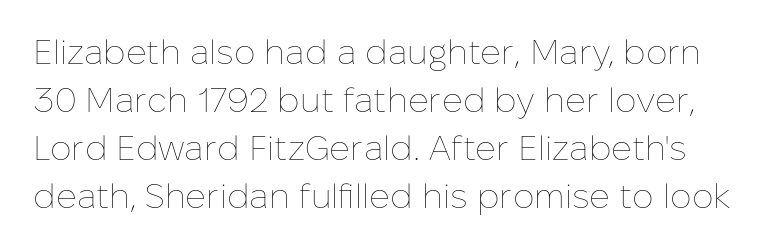
{"italic": "no", "bold": "no", "weight": "thin", "width": "normal", "stroke_contrast": "low", "x_height": "medium", "monospaced": "no", "underline": "no", "line_spacing": "normal", "line_spacing_ratio": 1.41, "letter_spacing": "normal", "letter_spacing_em": 0.0, "glyph_px": 34}
